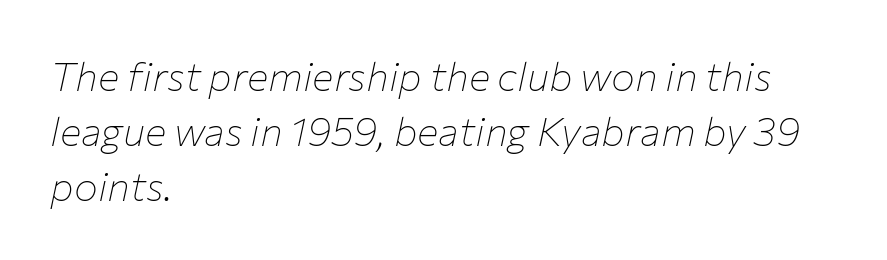
Q: Is the text bold? A: No.
Q: Is the text italic (slanted)? A: Yes, it leans right by about 12 degrees.
Q: Is the text underlined? A: No.
Q: How is the paragraph aligned? A: Left-aligned.
Q: Is the spacing between letters normal or unusually wide? A: Normal.
Q: Is the spacing between lines tight, normal or loose? A: Normal.
Q: Width (condensed, normal, or wide)? A: Normal.
Q: Stroke contrast? A: Low.
Q: x-height? A: Medium.
Q: Monospaced? A: No.
